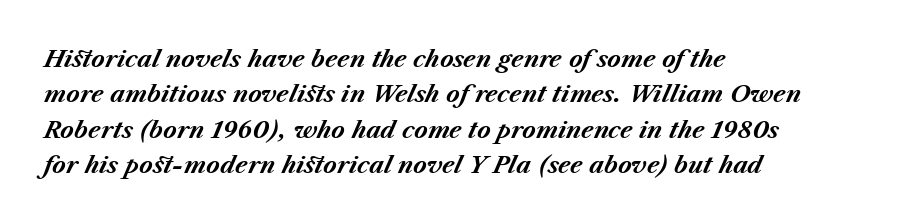
The letters are bold, with thick, heavy strokes. Is the letter spacing exaggerated? No — it looks like the ordinary default. Nobody drew a line under any word here. Every character sits at an angle, as italics do. Leading: standard. Caption: multi-line text, flush left, ragged right.
